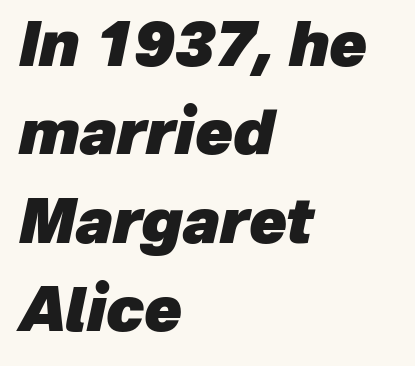
The space beneath each line is pristine and unruled. Does the leading feel generous? No, just average. Style check: oblique. The sample has been set heavy, in full bold.
